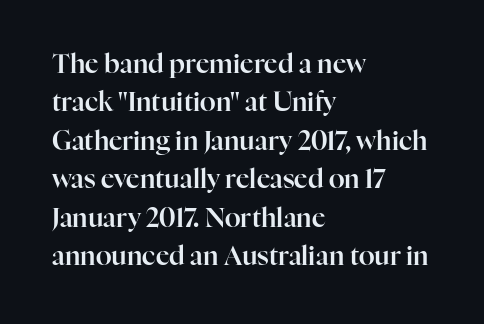
Q: Is the text italic (slanted)? A: No, it is upright.
Q: Is the text underlined? A: No.
Q: How is the paragraph aligned? A: Left-aligned.
Q: Is the spacing between letters normal or unusually wide? A: Normal.
Q: Is the spacing between lines tight, normal or loose? A: Normal.
